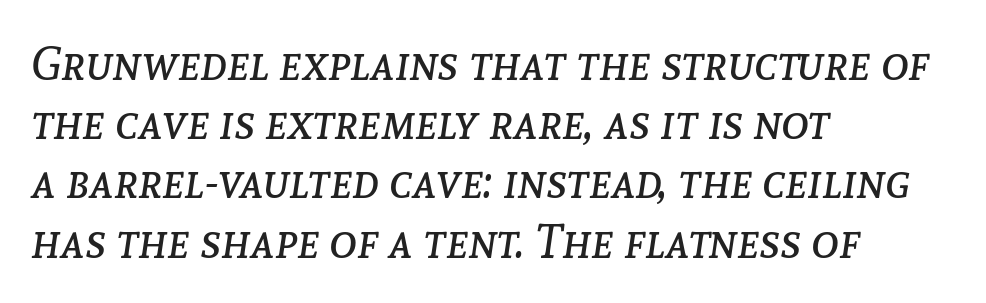
{"italic": "yes", "lean": "right", "slant_degrees": 8, "bold": "no", "weight": "regular", "width": "normal", "stroke_contrast": "low", "x_height": "medium", "monospaced": "no", "underline": "no", "align": "left", "line_spacing": "normal", "line_spacing_ratio": 1.26, "letter_spacing": "normal", "letter_spacing_em": 0.0, "glyph_px": 47}
